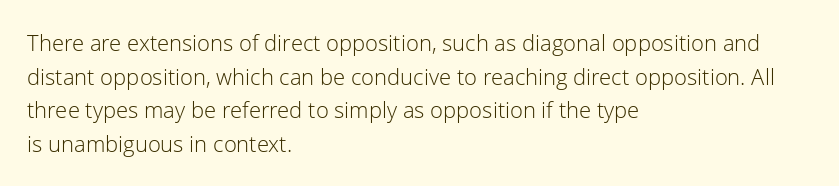
The image shows 22 px text type, upright; set left-aligned, normal line spacing (1.53x), normal letter spacing, not underlined.
